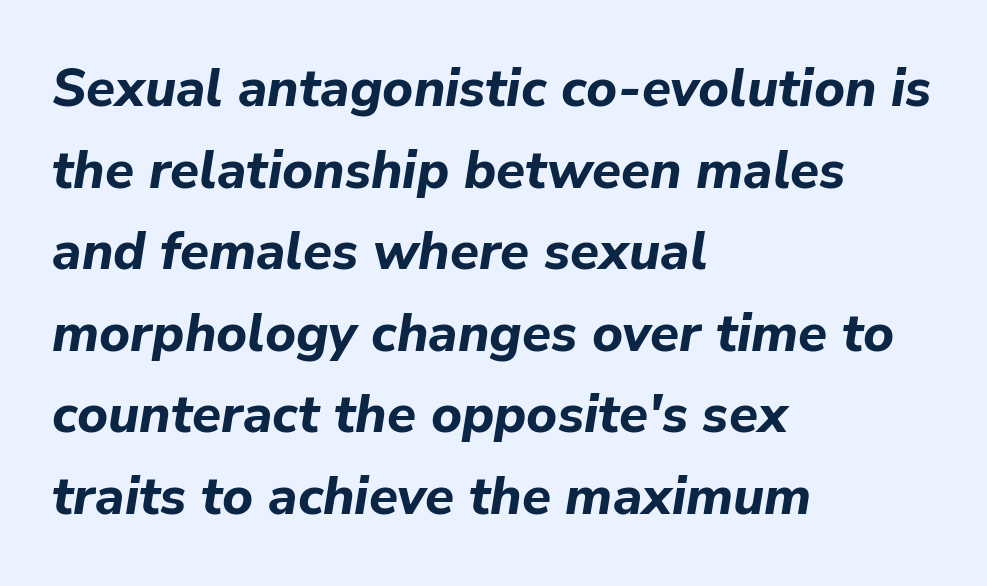
{"italic": "yes", "lean": "right", "slant_degrees": 9, "bold": "yes", "weight": "bold", "width": "normal", "stroke_contrast": "low", "x_height": "medium", "monospaced": "no", "underline": "no", "align": "left", "line_spacing": "normal", "line_spacing_ratio": 1.54, "letter_spacing": "normal", "letter_spacing_em": 0.0, "glyph_px": 53}
